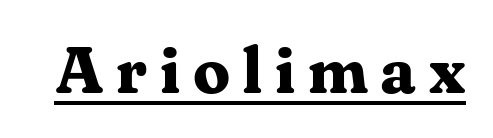
Q: Is the text bold? A: Yes.
Q: Is the text italic (slanted)? A: No, it is upright.
Q: Is the typeface a serif or a sans-serif typeface? A: Serif.
Q: Is the text underlined? A: Yes.
Q: Width (condensed, normal, or wide)? A: Normal.
Q: Stroke contrast? A: Medium.
Q: x-height? A: Medium.
Q: Monospaced? A: No.
